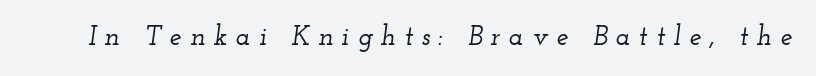
The image shows 27 px text type, italic (leaning right); set unusually wide letter spacing (+0.31 em), not underlined.
